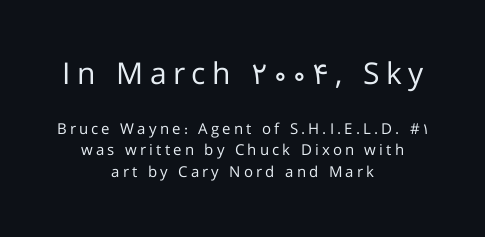
The image shows 30 px regular-weight sans-serif type, upright; set centered, normal line spacing (1.41x), unusually wide letter spacing (+0.21 em), not underlined; the first (top) block is 2.0x larger; low stroke contrast and a medium x-height.
